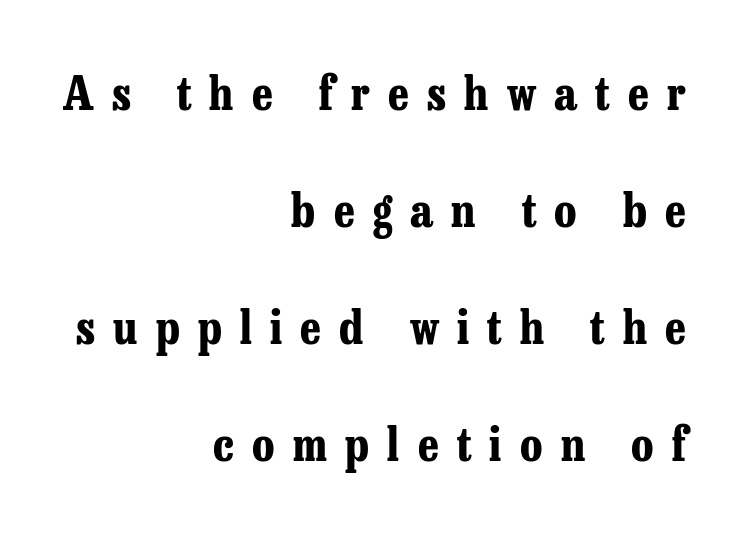
The image shows 47 px bold, condensed serif type, upright; set right-aligned, loose line spacing (2.49x), unusually wide letter spacing (+0.39 em), not underlined; low stroke contrast and a medium x-height.
